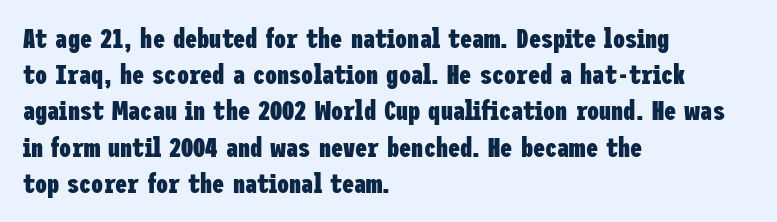
Does the weight exceed regular? Yes, all the way to bold. Inter-character spacing is left at the font's built-in metrics. If you drew a ruler down the left edge, every line would touch it. Only glyphs here, with clear space below each row. This sample keeps an unexceptional amount of space between lines.
